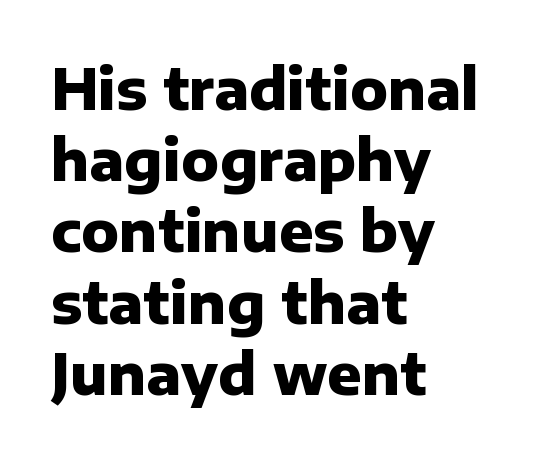
{"serif": "no", "italic": "no", "bold": "yes", "weight": "heavy", "width": "normal", "stroke_contrast": "low", "x_height": "medium", "monospaced": "no", "underline": "no", "align": "left", "line_spacing": "normal", "line_spacing_ratio": 1.25, "letter_spacing": "normal", "letter_spacing_em": 0.0, "glyph_px": 57}
